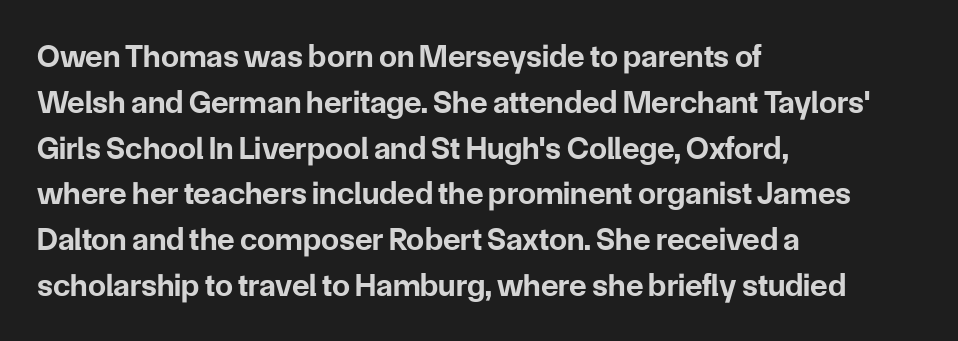
{"serif": "no", "italic": "no", "bold": "yes", "weight": "bold", "width": "normal", "stroke_contrast": "low", "x_height": "medium", "monospaced": "no", "underline": "no", "align": "left", "line_spacing": "normal", "line_spacing_ratio": 1.43, "letter_spacing": "normal", "letter_spacing_em": 0.0, "glyph_px": 32}
